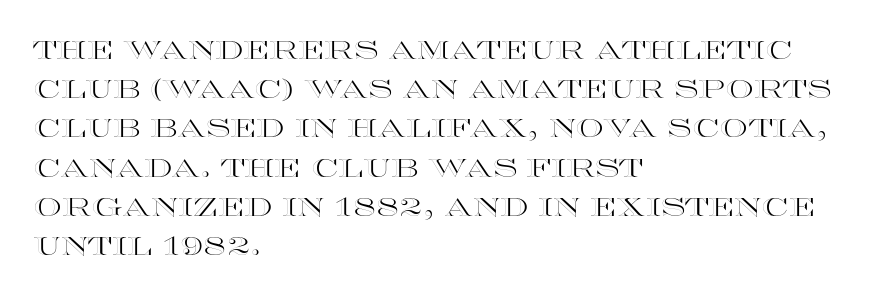
{"italic": "no", "underline": "no", "align": "left", "line_spacing": "normal", "line_spacing_ratio": 1.57, "letter_spacing": "normal", "letter_spacing_em": 0.0, "glyph_px": 25}
